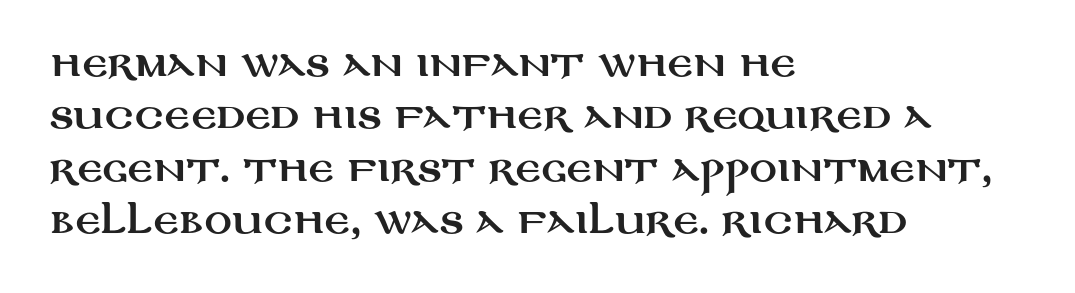
Q: Is the text italic (slanted)? A: No, it is upright.
Q: Is the typeface a serif or a sans-serif typeface? A: Sans-serif.
Q: Is the text underlined? A: No.
Q: How is the paragraph aligned? A: Left-aligned.
Q: Is the spacing between letters normal or unusually wide? A: Normal.
Q: Is the spacing between lines tight, normal or loose? A: Normal.
Q: Width (condensed, normal, or wide)? A: Wide.
Q: Stroke contrast? A: Medium.
Q: x-height? A: Large.
Q: Monospaced? A: No.
